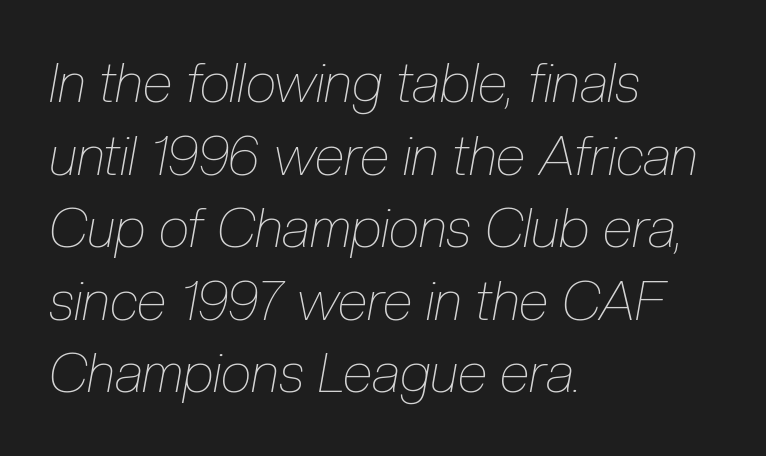
{"italic": "yes", "lean": "right", "slant_degrees": 10, "bold": "no", "weight": "thin", "width": "condensed", "stroke_contrast": "low", "x_height": "medium", "monospaced": "no", "underline": "no", "align": "left", "line_spacing": "normal", "line_spacing_ratio": 1.32, "letter_spacing": "normal", "letter_spacing_em": 0.0, "glyph_px": 55}
